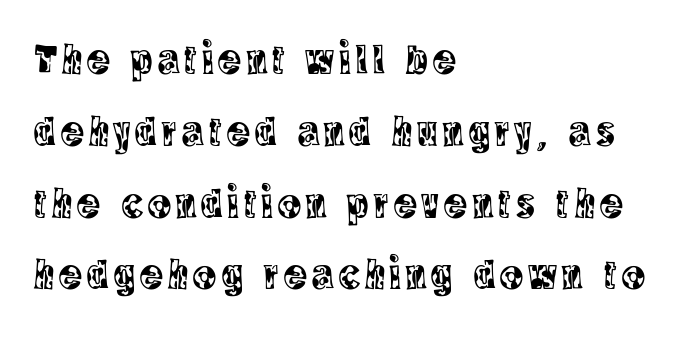
The image shows 43 px condensed serif type, upright; set left-aligned, normal line spacing (1.67x), not underlined; a large x-height.
